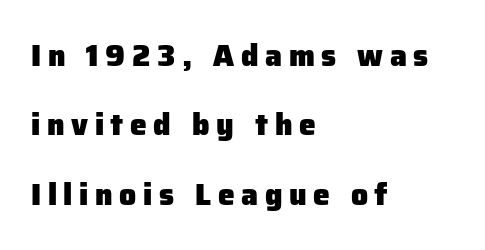
The letters advance in unequal steps, a hallmark of proportional type. In terms of weight, the rendering is a true, heavy bold. Does the type have serifs? No, each stem ends abruptly. Visually the block forms a straight wall on the left and a jagged coastline on the right. Quick note: not italic, upright. The block of text is sparse from top to bottom, with ample space between rows.
